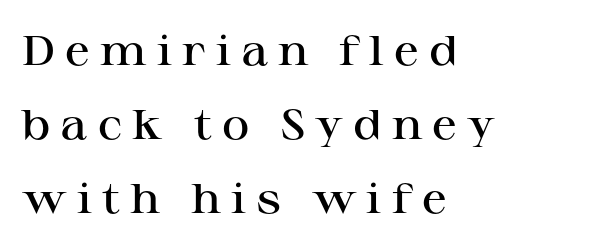
The image shows 42 px semibold, wide serif type, upright; set left-aligned, line spacing 1.76x, unusually wide letter spacing (+0.24 em), not underlined; high stroke contrast and a medium x-height.
